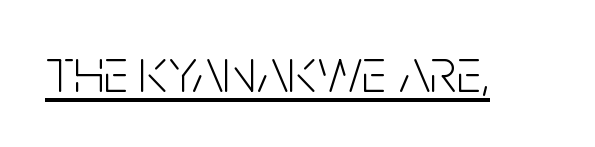
{"serif": "no", "italic": "no", "bold": "no", "weight": "light", "width": "condensed", "stroke_contrast": "low", "x_height": "large", "monospaced": "no", "underline": "yes", "letter_spacing": "normal", "letter_spacing_em": 0.0, "glyph_px": 63}
